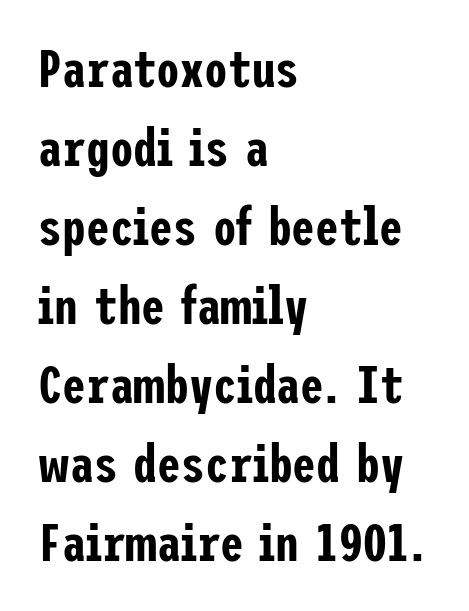
The image shows 53 px condensed sans-serif type, upright; set left-aligned, normal line spacing (1.49x), normal letter spacing, not underlined; low stroke contrast and a medium x-height.
